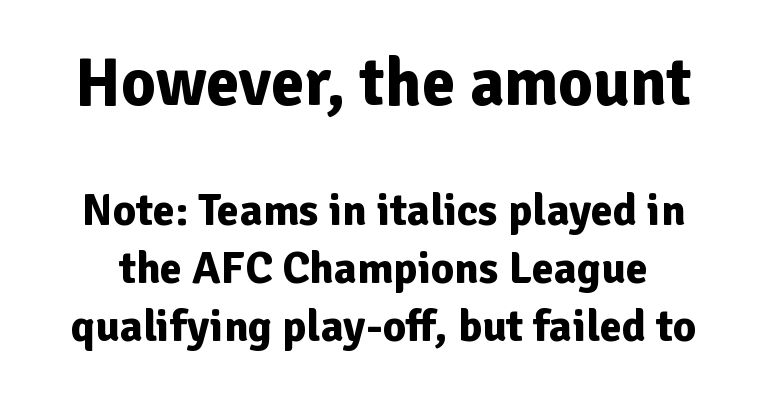
Q: Is the text bold? A: Yes.
Q: Is the text italic (slanted)? A: No, it is upright.
Q: Is the typeface a serif or a sans-serif typeface? A: Sans-serif.
Q: Is the text underlined? A: No.
Q: Is the spacing between letters normal or unusually wide? A: Normal.
Q: Is the spacing between lines tight, normal or loose? A: Normal.
Q: Which block of text is set in a larger size, the first (top) or the second (bottom)? A: The first (top) one.
Q: Width (condensed, normal, or wide)? A: Normal.
Q: Stroke contrast? A: Low.
Q: x-height? A: Medium.
Q: Monospaced? A: No.
